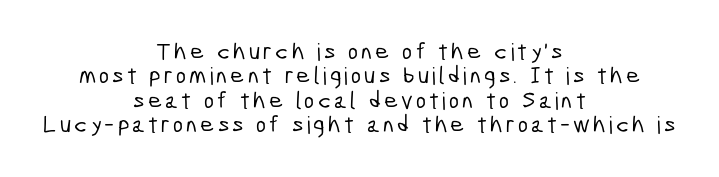
{"underline": "no", "align": "center", "line_spacing": "tight", "line_spacing_ratio": 1.02, "glyph_px": 24}
